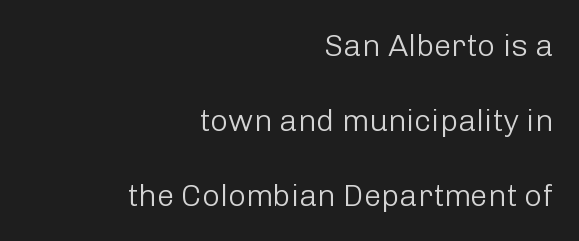
{"serif": "no", "italic": "no", "bold": "no", "weight": "light", "width": "normal", "stroke_contrast": "low", "x_height": "medium", "monospaced": "no", "underline": "no", "align": "right", "line_spacing": "loose", "line_spacing_ratio": 2.42, "letter_spacing": "normal", "letter_spacing_em": 0.0, "glyph_px": 31}
